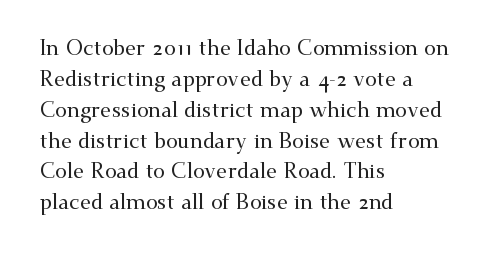
{"italic": "no", "underline": "no", "align": "left", "line_spacing": "normal", "line_spacing_ratio": 1.47, "letter_spacing": "normal", "letter_spacing_em": 0.0, "glyph_px": 21}
